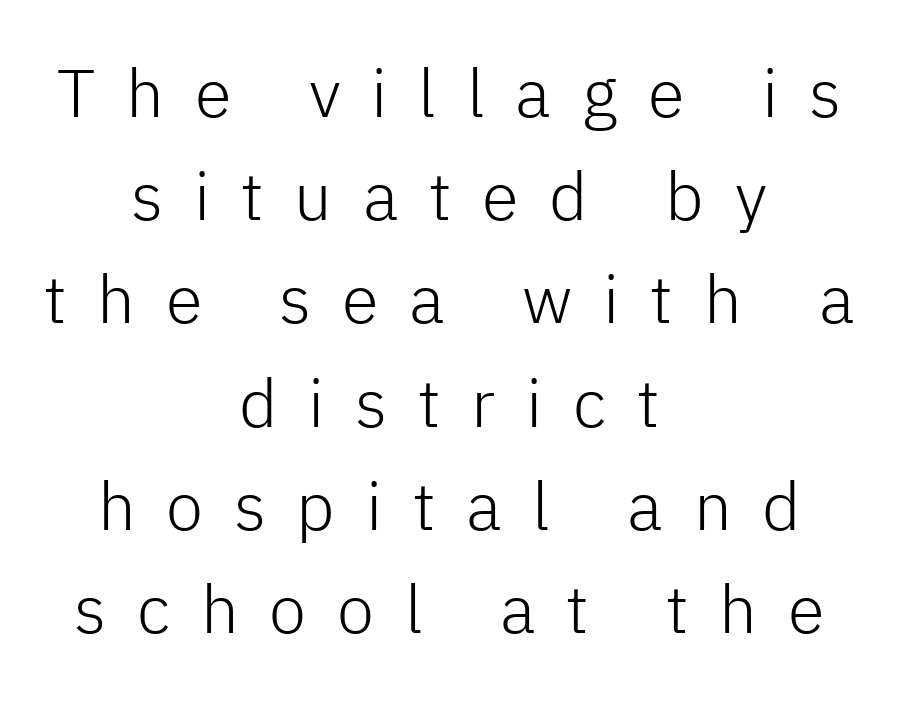
The image shows 67 px light sans-serif type, upright; set centered, normal line spacing (1.54x), unusually wide letter spacing (+0.46 em), not underlined; low stroke contrast and a medium x-height.
